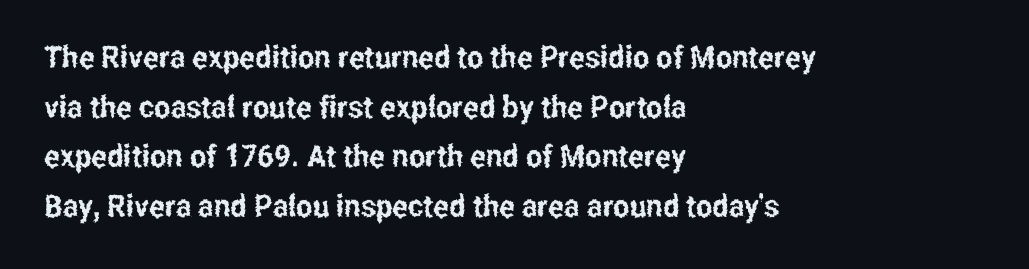
Descenders are the only things crossing below the line. Successive baselines arrive at the customary interval. The rendering keeps characters at their native spacing. Nope, not italic — everything's standing straight. The ragged edge is on the right, which tells us the setting is flush left.
